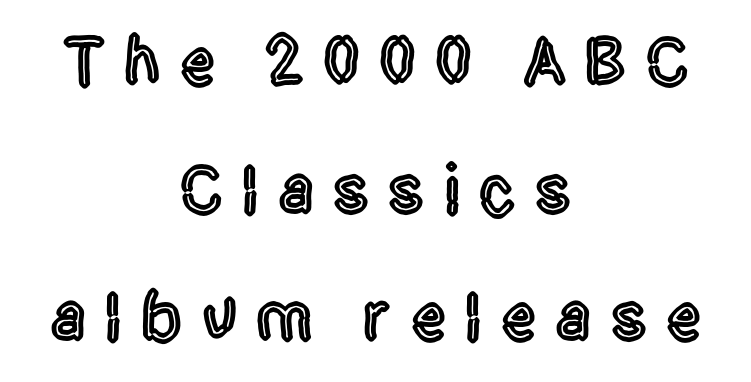
The image shows 69 px condensed sans-serif type, upright; set centered, line spacing 1.85x, unusually wide letter spacing (+0.28 em), not underlined; a large x-height.
